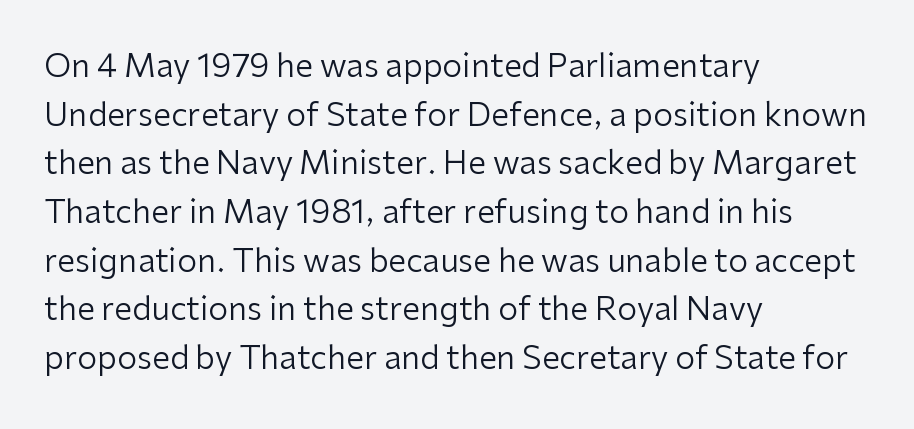
Grotesque or geometric, the face here clearly has no serifs. This is the regular roman posture of the typeface. Tracking value appears to be zero — textbook default spacing. The block of text has a typical density, with ordinary space between rows. The rendering uses natural spacing where letterforms have individual widths. Has an underline been added? It has not.
